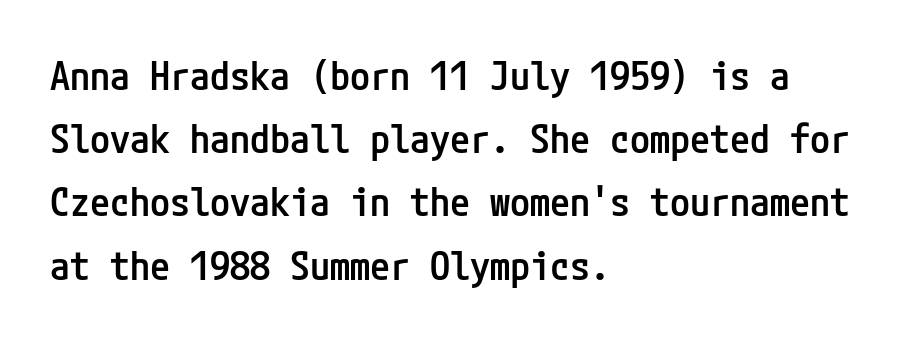
The paragraph shown leans on its left margin. Emphasis by weight is partial: semibold. The rendering uses a moderate line-height, typical for paragraphs. Nothing unusual about the tracking: characters are spaced as the font intends. The passage shown is typeset with a sans-serif family. Does the lettering tilt? It doesn't — this is upright.
